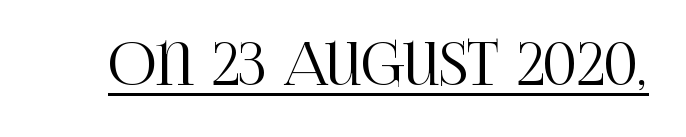
{"serif": "yes", "italic": "no", "width": "condensed", "stroke_contrast": "high", "x_height": "large", "monospaced": "no", "underline": "yes", "letter_spacing": "normal", "letter_spacing_em": 0.0, "glyph_px": 60}
